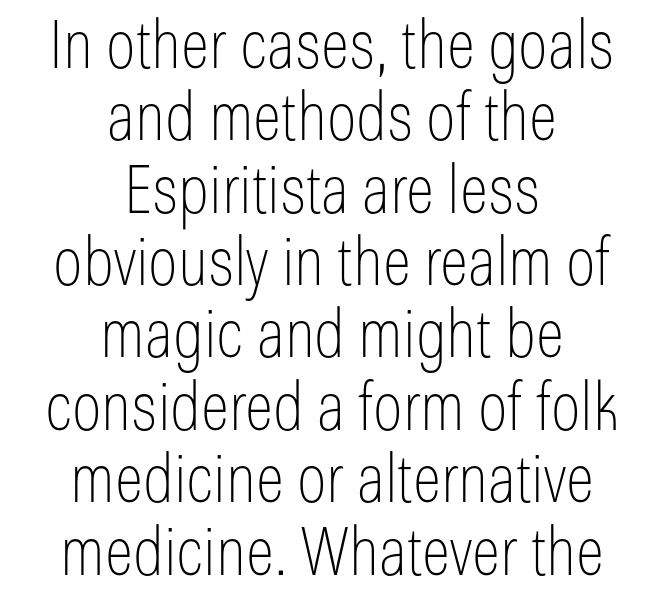
Q: Is the text bold? A: No.
Q: Is the text italic (slanted)? A: No, it is upright.
Q: Is the typeface a serif or a sans-serif typeface? A: Sans-serif.
Q: Is the text underlined? A: No.
Q: How is the paragraph aligned? A: Centered.
Q: Is the spacing between letters normal or unusually wide? A: Normal.
Q: Is the spacing between lines tight, normal or loose? A: Tight.
Q: Width (condensed, normal, or wide)? A: Condensed.
Q: Stroke contrast? A: Low.
Q: x-height? A: Medium.
Q: Monospaced? A: No.
